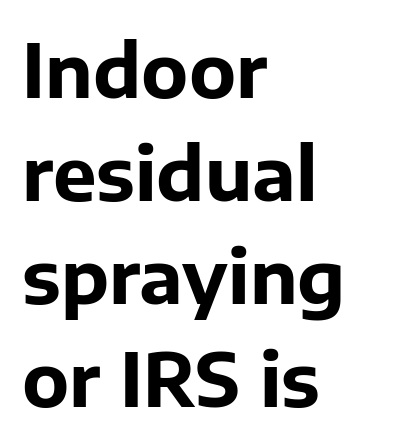
Glyph-to-glyph distance matches everyday printed text. Varying glyph widths throughout — classic text-font behaviour. Reading down the block, your eye returns to a fixed left position each line. Only glyphs here, with clear space below each row.
